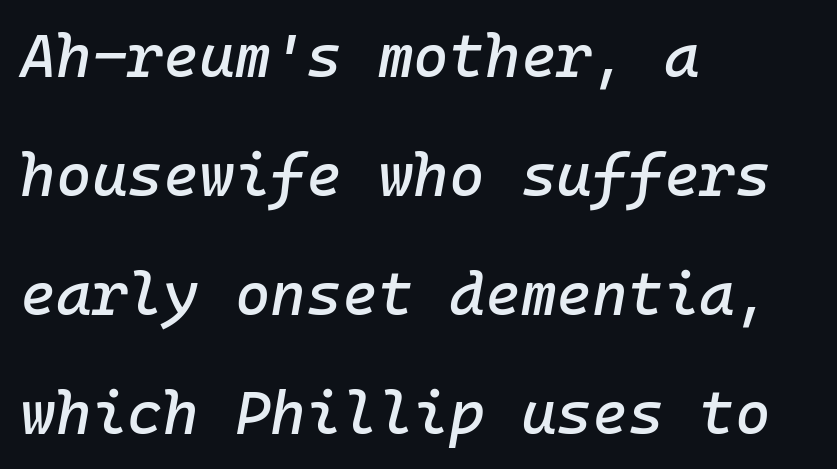
{"italic": "yes", "lean": "right", "slant_degrees": 10, "width": "normal", "stroke_contrast": "low", "x_height": "medium", "monospaced": "yes", "underline": "no", "align": "left", "line_spacing": "loose", "line_spacing_ratio": 1.95, "letter_spacing": "normal", "letter_spacing_em": 0.0, "glyph_px": 61}
